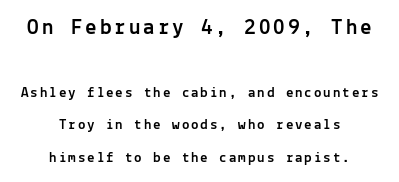
Characters remain perfectly vertical along every line. Which margin do the lines hug? Neither — every line sits in the middle. Rows of type keep a wide berth in the vertical direction. Check the space under the baseline: it is left empty. Note: larger setting up top, smaller setting below.
